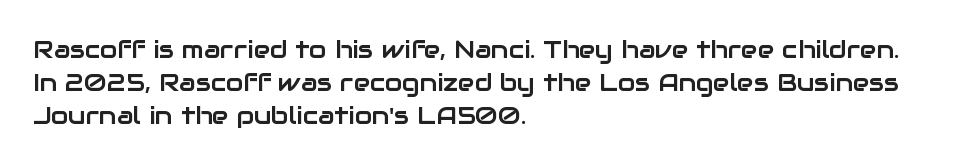
The image shows 25 px text type, upright; set left-aligned, normal line spacing (1.33x), normal letter spacing, not underlined.
